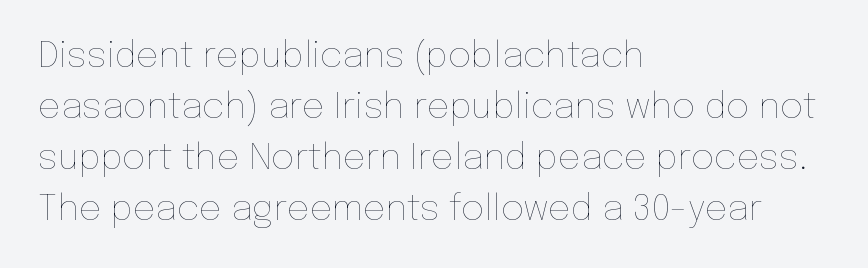
Q: Is the text bold? A: No.
Q: Is the text italic (slanted)? A: No, it is upright.
Q: Is the text underlined? A: No.
Q: How is the paragraph aligned? A: Left-aligned.
Q: Is the spacing between letters normal or unusually wide? A: Normal.
Q: Is the spacing between lines tight, normal or loose? A: Normal.
Q: Width (condensed, normal, or wide)? A: Normal.
Q: Stroke contrast? A: Low.
Q: x-height? A: Medium.
Q: Monospaced? A: No.
